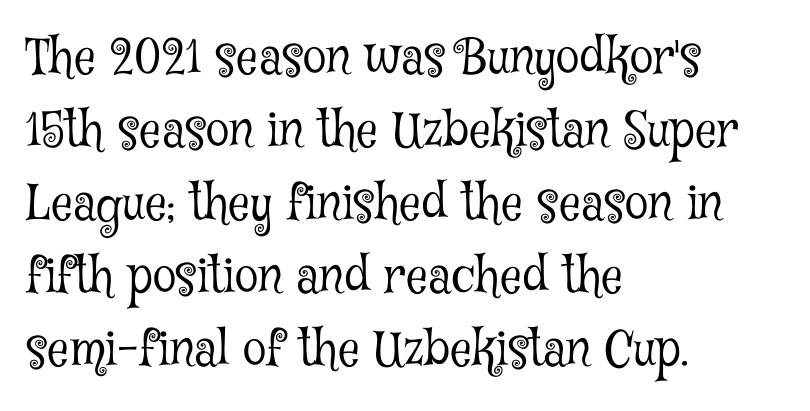
If you measured baseline to baseline, you'd find a middling distance. If you drew a ruler down the left edge, every line would touch it. The face used here is proportionally spaced, like ordinary book or web type. Every stem runs plumb, perpendicular to the baseline.
